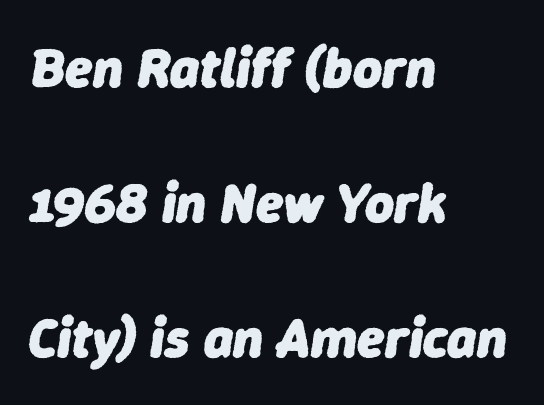
Q: Is the text bold? A: Yes.
Q: Is the text italic (slanted)? A: Yes, it leans right by about 9 degrees.
Q: Is the text underlined? A: No.
Q: How is the paragraph aligned? A: Left-aligned.
Q: Is the spacing between letters normal or unusually wide? A: Normal.
Q: Is the spacing between lines tight, normal or loose? A: Loose.
Q: Width (condensed, normal, or wide)? A: Normal.
Q: Stroke contrast? A: Low.
Q: x-height? A: Medium.
Q: Monospaced? A: No.
